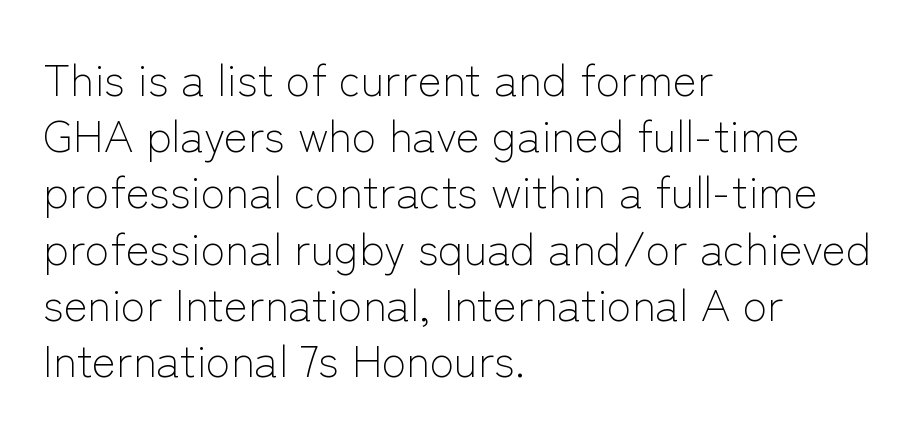
Q: Is the text bold? A: No.
Q: Is the text italic (slanted)? A: No, it is upright.
Q: Is the typeface a serif or a sans-serif typeface? A: Sans-serif.
Q: Is the text underlined? A: No.
Q: How is the paragraph aligned? A: Left-aligned.
Q: Is the spacing between letters normal or unusually wide? A: Normal.
Q: Is the spacing between lines tight, normal or loose? A: Normal.
Q: Width (condensed, normal, or wide)? A: Normal.
Q: Stroke contrast? A: Low.
Q: x-height? A: Medium.
Q: Monospaced? A: No.
